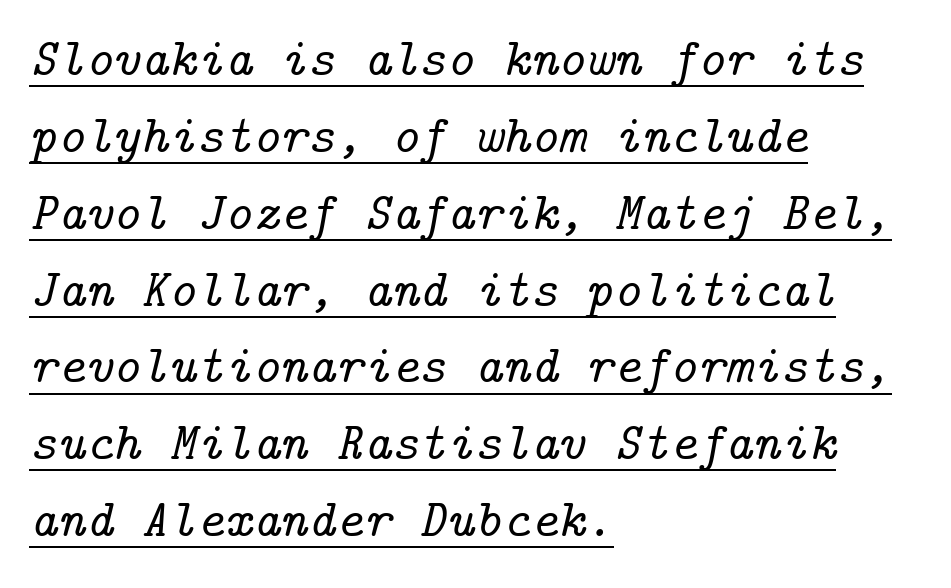
What kind of face is this? One with serifs. In CSS terms this would be text-align: left. Honestly, the letter spacing is just normal — you wouldn't notice it. Style check: oblique. Caption: lettering with a line underneath. The line-height multiplier appears to be the usual default.
